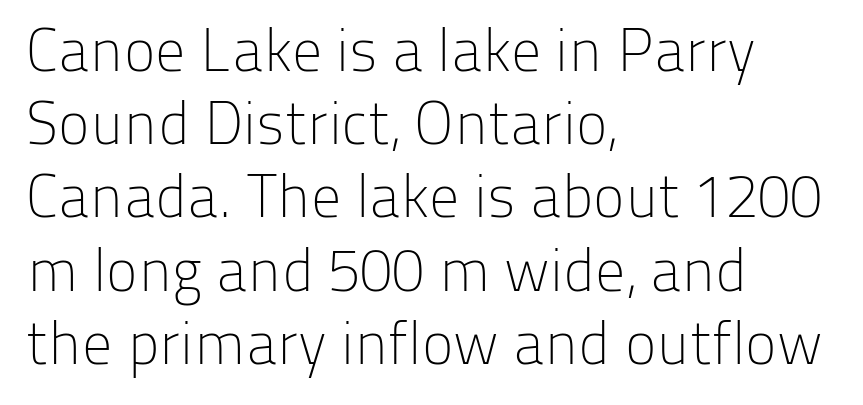
{"serif": "no", "italic": "no", "bold": "no", "weight": "light", "width": "normal", "stroke_contrast": "low", "x_height": "medium", "monospaced": "no", "underline": "no", "align": "left", "line_spacing_ratio": 1.22, "letter_spacing": "normal", "letter_spacing_em": 0.0, "glyph_px": 60}
